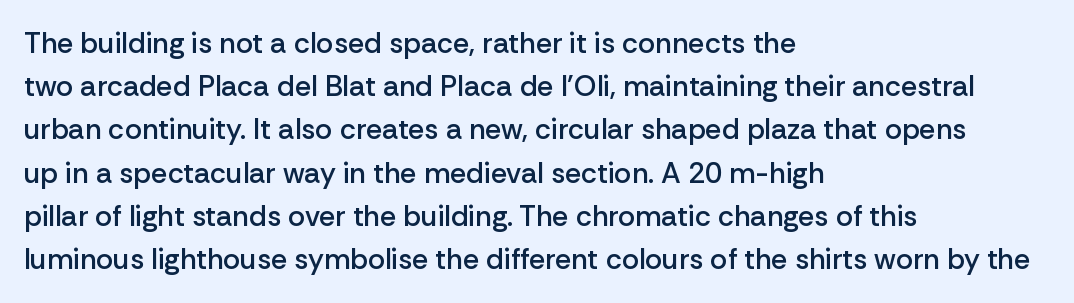
{"serif": "no", "italic": "no", "bold": "semi", "weight": "semibold", "width": "normal", "stroke_contrast": "low", "x_height": "medium", "monospaced": "no", "underline": "no", "align": "left", "line_spacing": "normal", "line_spacing_ratio": 1.49, "letter_spacing": "normal", "letter_spacing_em": 0.0, "glyph_px": 29}
